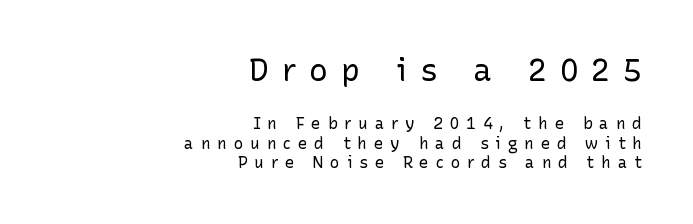
The image shows 31 px regular-weight sans-serif type, upright; set right-aligned, line spacing 1.21x, unusually wide letter spacing (+0.43 em), not underlined; the first (top) block is 1.94x larger; low stroke contrast and a medium x-height.
